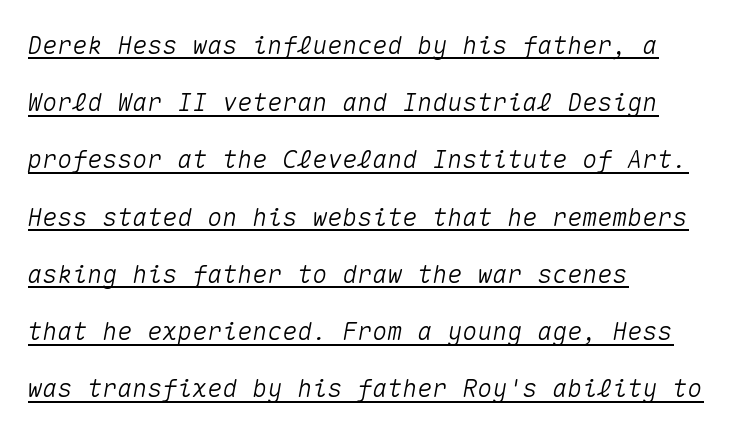
{"italic": "yes", "lean": "right", "slant_degrees": 10, "underline": "yes", "align": "left", "line_spacing": "loose", "line_spacing_ratio": 2.29, "letter_spacing": "normal", "letter_spacing_em": 0.0, "glyph_px": 25}
